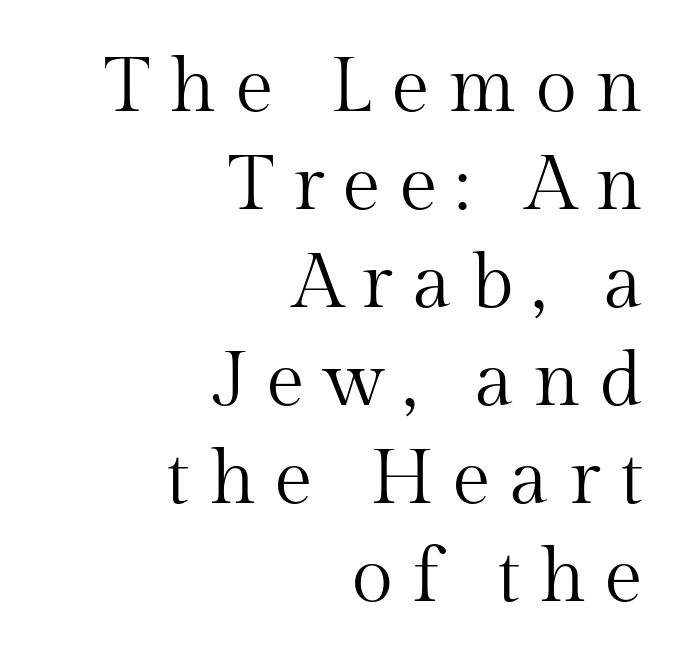
Q: Is the text bold? A: No.
Q: Is the text italic (slanted)? A: No, it is upright.
Q: Is the typeface a serif or a sans-serif typeface? A: Serif.
Q: Is the text underlined? A: No.
Q: How is the paragraph aligned? A: Right-aligned.
Q: Is the spacing between letters normal or unusually wide? A: Unusually wide.
Q: Is the spacing between lines tight, normal or loose? A: Normal.
Q: Width (condensed, normal, or wide)? A: Normal.
Q: Stroke contrast? A: Medium.
Q: x-height? A: Medium.
Q: Monospaced? A: No.
